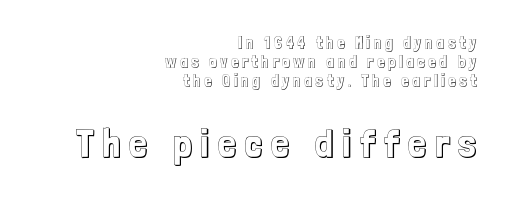
A typesetter would call this heavily tracked-out type. Has an underline been added? It has not. Caption: multi-line text, flush right, ragged left. You could not count columns in this text — the font is proportionally spaced.
